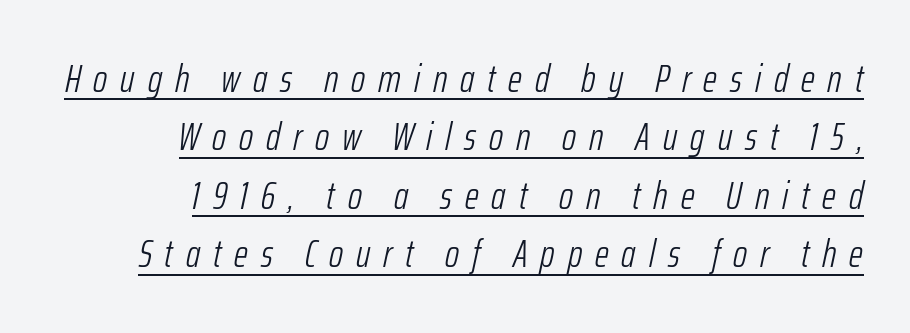
Q: Is the text bold? A: No.
Q: Is the text italic (slanted)? A: Yes, it leans right by about 12 degrees.
Q: Is the text underlined? A: Yes.
Q: How is the paragraph aligned? A: Right-aligned.
Q: Is the spacing between letters normal or unusually wide? A: Unusually wide.
Q: Is the spacing between lines tight, normal or loose? A: Normal.
Q: Width (condensed, normal, or wide)? A: Condensed.
Q: Stroke contrast? A: Low.
Q: x-height? A: Medium.
Q: Monospaced? A: No.
